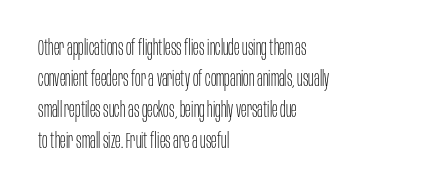
The image shows 21 px text type, upright; set left-aligned, normal line spacing (1.47x), normal letter spacing, not underlined.
